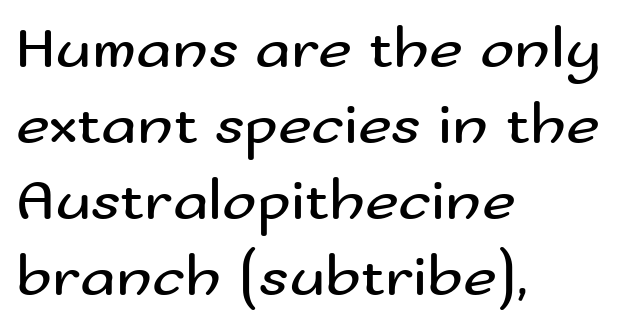
Q: Is the text bold? A: No.
Q: Is the text italic (slanted)? A: No, it is upright.
Q: Is the typeface a serif or a sans-serif typeface? A: Sans-serif.
Q: Is the text underlined? A: No.
Q: How is the paragraph aligned? A: Left-aligned.
Q: Is the spacing between letters normal or unusually wide? A: Normal.
Q: Is the spacing between lines tight, normal or loose? A: Normal.
Q: Width (condensed, normal, or wide)? A: Wide.
Q: Stroke contrast? A: Medium.
Q: x-height? A: Small.
Q: Monospaced? A: No.
